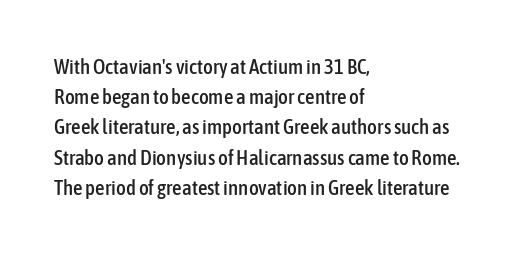
Q: Is the text italic (slanted)? A: No, it is upright.
Q: Is the text underlined? A: No.
Q: How is the paragraph aligned? A: Left-aligned.
Q: Is the spacing between letters normal or unusually wide? A: Normal.
Q: Is the spacing between lines tight, normal or loose? A: Normal.
